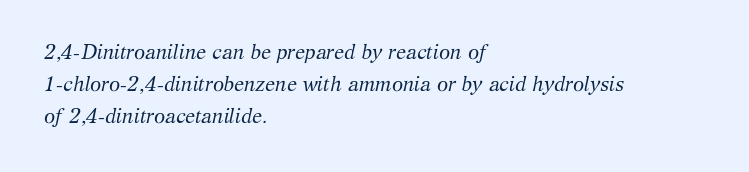
Visually the block forms a straight wall on the left and a jagged coastline on the right. Weight: regular or lighter. The space beneath each line is pristine and unruled. A normal amount of white space separates one row of letters from the next. This sample uses plain, unmodified letter spacing.
